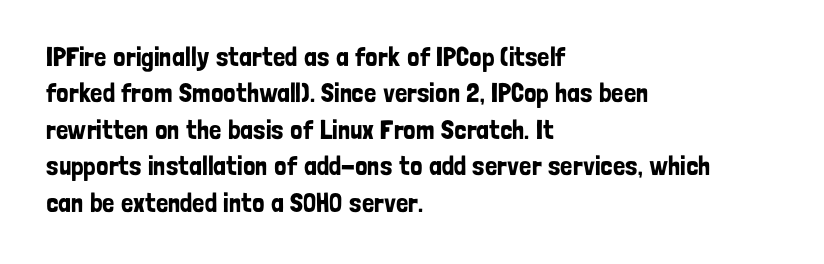
Tracking value appears to be zero — textbook default spacing. The type sits square on the baseline with zero lean. A clean baseline with only descenders dipping below it. Is the block centered? No — it sits flush against the left margin. Notice how descenders clear the ascenders below comfortably — that's standard leading.
